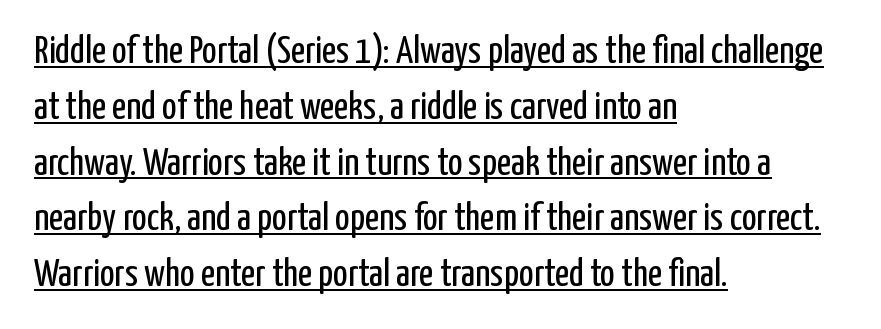
{"serif": "no", "italic": "no", "bold": "no", "weight": "regular", "width": "condensed", "stroke_contrast": "low", "x_height": "medium", "monospaced": "no", "underline": "yes", "align": "left", "line_spacing": "normal", "line_spacing_ratio": 1.43, "letter_spacing": "normal", "letter_spacing_em": 0.0, "glyph_px": 39}
